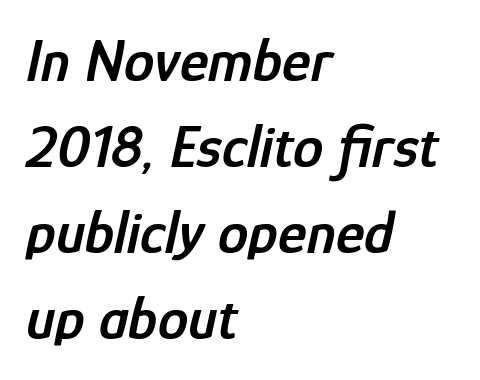
{"italic": "yes", "lean": "right", "slant_degrees": 12, "bold": "semi", "weight": "semibold", "width": "condensed", "stroke_contrast": "low", "x_height": "medium", "monospaced": "no", "underline": "no", "align": "left", "line_spacing": "normal", "line_spacing_ratio": 1.41, "letter_spacing": "normal", "letter_spacing_em": 0.0, "glyph_px": 61}
